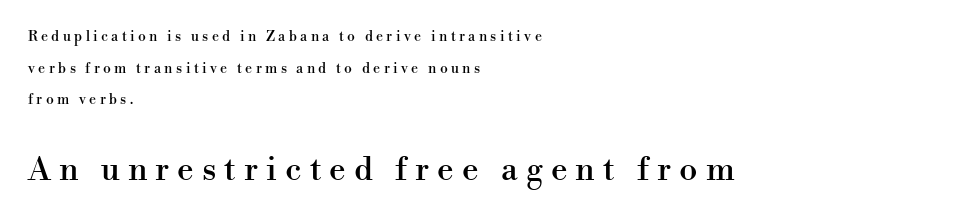
The image shows 33 px serif type, upright; set left-aligned, loose line spacing (2.26x), unusually wide letter spacing (+0.24 em), not underlined; the second (bottom) block is 2.36x larger; high stroke contrast and a small x-height.
